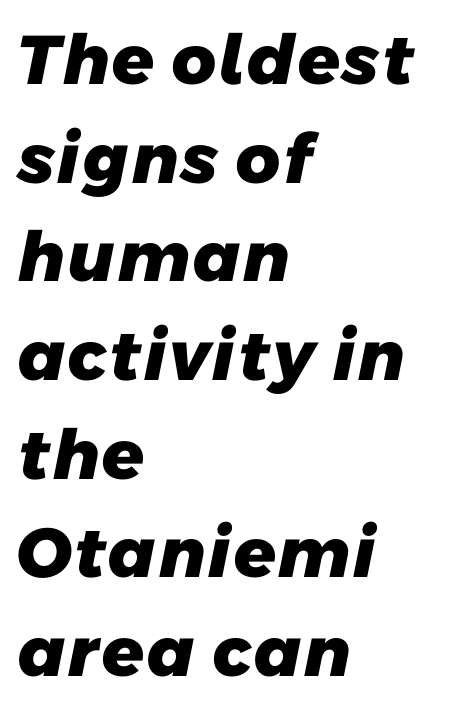
The image shows 69 px heavy sans-serif type; set left-aligned, normal line spacing (1.43x), normal letter spacing, not underlined; low stroke contrast and a medium x-height.
